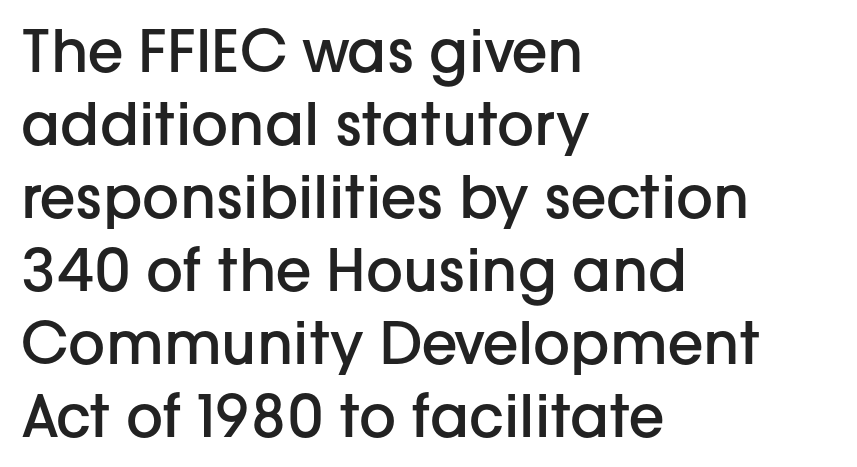
{"serif": "no", "italic": "no", "bold": "semi", "weight": "semibold", "width": "normal", "stroke_contrast": "low", "x_height": "medium", "monospaced": "no", "underline": "no", "align": "left", "line_spacing": "normal", "line_spacing_ratio": 1.26, "letter_spacing": "normal", "letter_spacing_em": 0.0, "glyph_px": 58}
